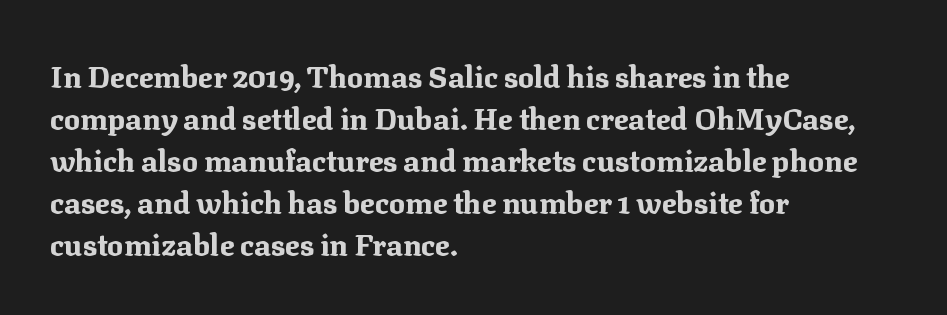
Q: Is the text bold? A: Yes.
Q: Is the text italic (slanted)? A: No, it is upright.
Q: Is the typeface a serif or a sans-serif typeface? A: Serif.
Q: Is the text underlined? A: No.
Q: How is the paragraph aligned? A: Left-aligned.
Q: Is the spacing between letters normal or unusually wide? A: Normal.
Q: Is the spacing between lines tight, normal or loose? A: Normal.
Q: Width (condensed, normal, or wide)? A: Normal.
Q: Stroke contrast? A: Medium.
Q: x-height? A: Medium.
Q: Monospaced? A: No.
